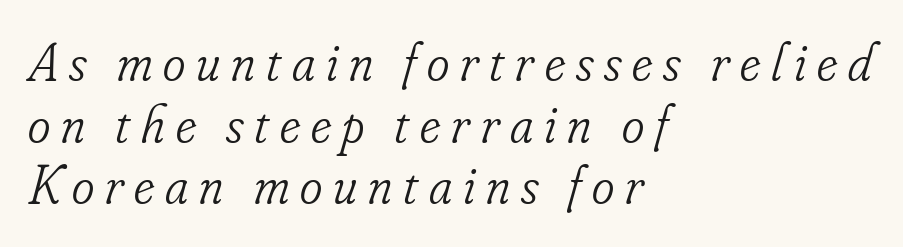
Typeset ragged right — the left edge is the straight one. The baseline area is clear. Each new line begins almost immediately beneath the previous one. Compared with ordinary roman type, these characters are visibly tilted. The cut favours lightness, reaching ordinary text weight at its darkest.
